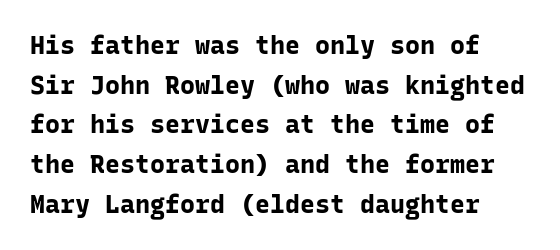
The image shows 25 px bold type, upright; set normal line spacing (1.59x), normal letter spacing, not underlined.
